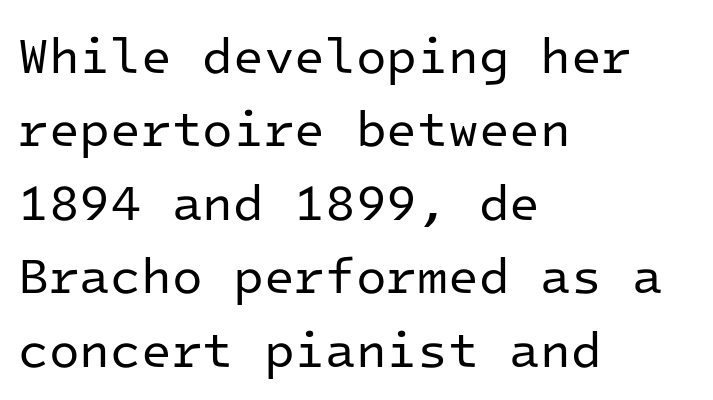
The lines are quadded left. Students, observe: this is what conventionally led text looks like. The glyphs in this specimen are sans serif. Anything drawn beneath the words? Only blank space. The typeface has the unassuming heft of standard copy or less.
